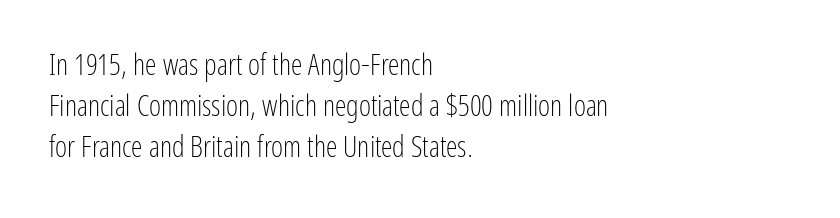
The image shows 29 px light, condensed sans-serif type, upright; set left-aligned, normal line spacing (1.42x), normal letter spacing, not underlined; low stroke contrast and a medium x-height.
